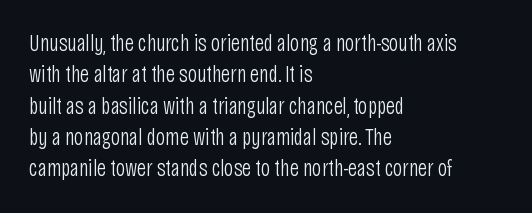
{"italic": "no", "bold": "no", "underline": "no", "align": "left", "line_spacing": "normal", "line_spacing_ratio": 1.36, "letter_spacing": "normal", "letter_spacing_em": 0.0, "glyph_px": 23}
